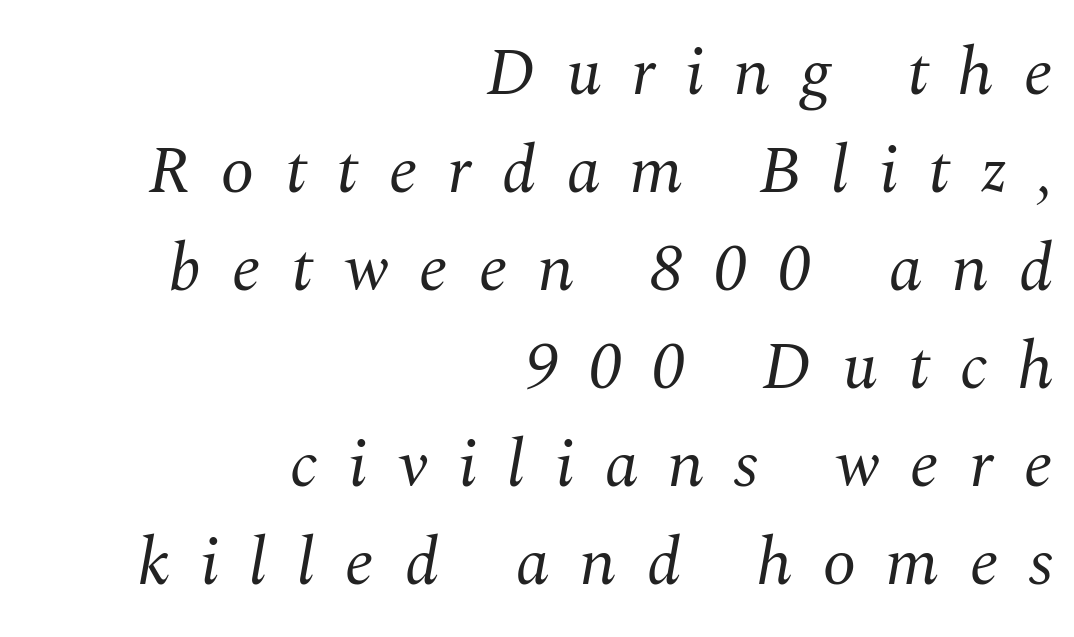
The image shows 68 px regular-weight serif type, italic (leaning right); set right-aligned, normal line spacing (1.44x), unusually wide letter spacing (+0.44 em), not underlined; medium stroke contrast and a medium x-height.
